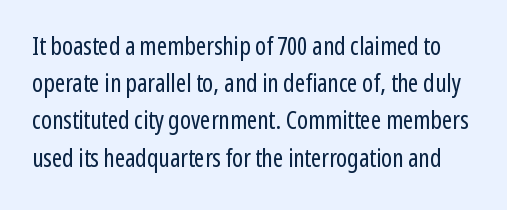
The line-height multiplier appears to be the usual default. Stroke thickness stays within the range of a standard reading face or lighter. If you drew a line through each stem, it would be perfectly vertical. The zone under the glyphs is completely vacant.
